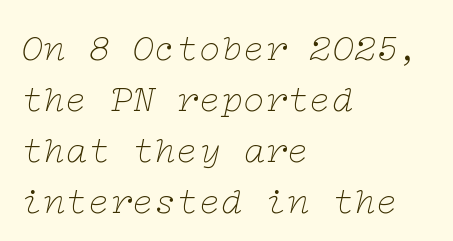
The image shows 37 px thin, wide serif type, italic (leaning right); set left-aligned, normal line spacing (1.38x), normal letter spacing, not underlined; low stroke contrast and a medium x-height.
